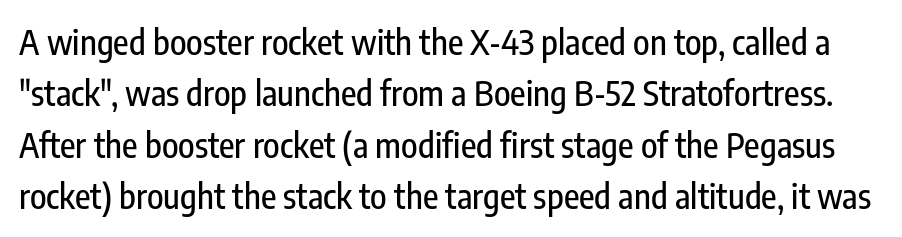
Words appear dense and cohesive because spacing is normal. Think of a printed novel: that variable character pitch is what you see here. The text was rendered using a sans face with plain stroke endings. Italic? Not at all — the glyphs are vertical.
